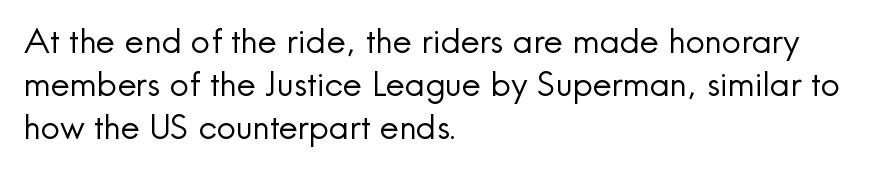
Do the characters align in a grid? No, the font is proportional. Caption: standard tracking, unaltered. The gap between lines stays unmarked. The passage is arranged the way most books set body copy — flush left. Nothing heavy about these letters — not bold at all.
